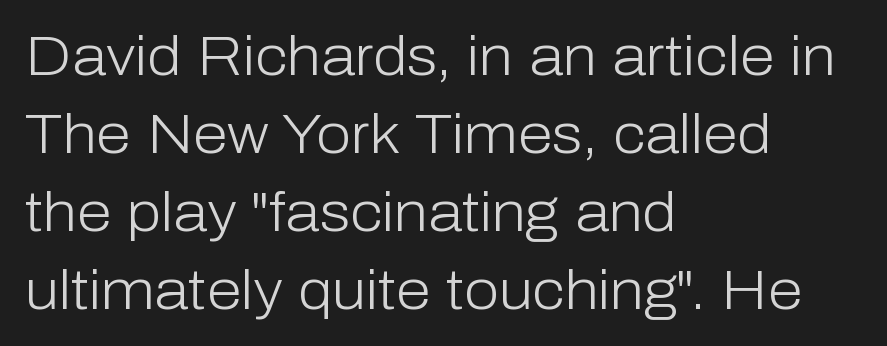
Q: Is the text bold? A: No.
Q: Is the text italic (slanted)? A: No, it is upright.
Q: Is the typeface a serif or a sans-serif typeface? A: Sans-serif.
Q: Is the text underlined? A: No.
Q: How is the paragraph aligned? A: Left-aligned.
Q: Is the spacing between letters normal or unusually wide? A: Normal.
Q: Is the spacing between lines tight, normal or loose? A: Normal.
Q: Width (condensed, normal, or wide)? A: Normal.
Q: Stroke contrast? A: Low.
Q: x-height? A: Medium.
Q: Monospaced? A: No.
